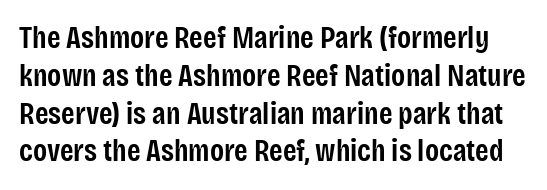
{"serif": "no", "italic": "no", "bold": "semi", "weight": "semibold", "width": "condensed", "stroke_contrast": "low", "x_height": "large", "monospaced": "no", "underline": "no", "line_spacing_ratio": 1.22, "letter_spacing": "normal", "letter_spacing_em": 0.0, "glyph_px": 31}
